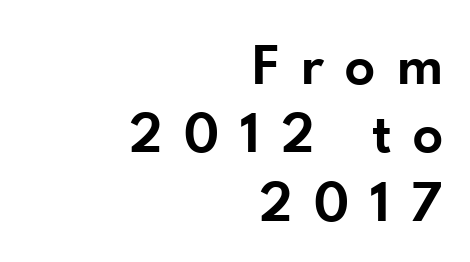
Is this a sans? Yes — the strokes have no serifs. Varying glyph widths throughout — classic text-font behaviour. Vertical strokes here are truly vertical. Rule under the text: the space is simply empty. This sample is right-justified, so line beginnings fall wherever the words allow. Successive baselines arrive quickly, one right under another.
